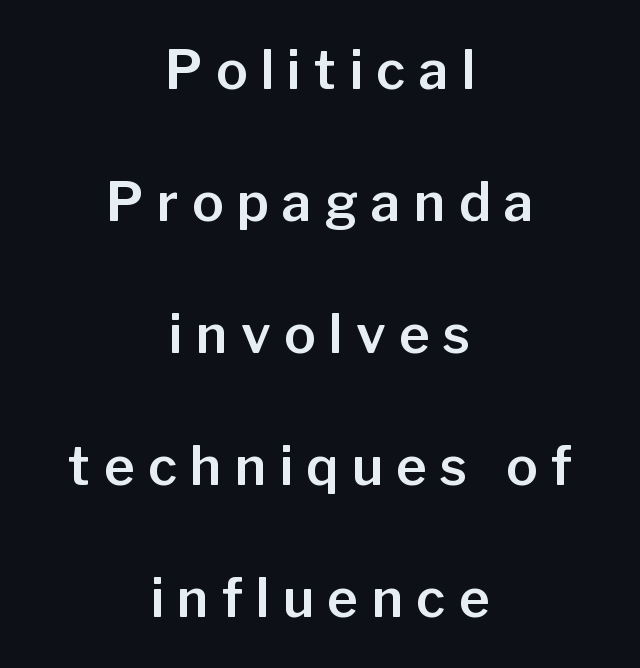
{"serif": "no", "italic": "no", "width": "normal", "stroke_contrast": "low", "x_height": "medium", "monospaced": "no", "underline": "no", "align": "center", "line_spacing": "loose", "line_spacing_ratio": 2.49, "letter_spacing": "wide", "letter_spacing_em": 0.25, "glyph_px": 53}
